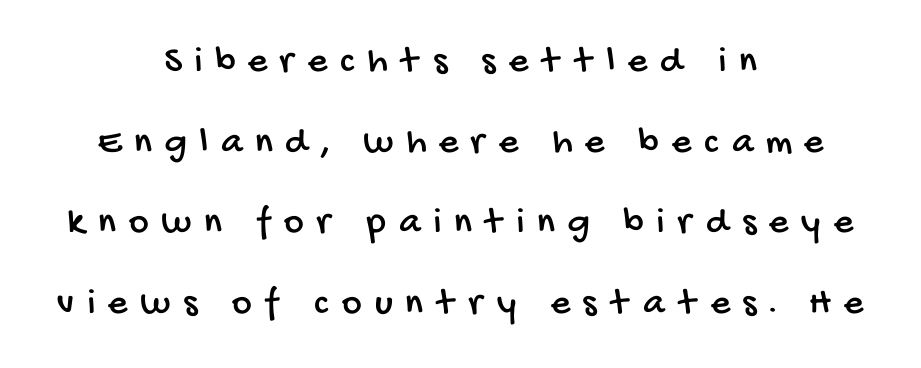
Descender tails drop into unmarked territory. There is plenty of visible air inserted between adjacent glyphs. Letterform terminals end flat and unadorned throughout the passage. Character widths vary here, with narrow letters taking less room than wide ones. Interline gaps are noticeably wide in this sample. Is the block centered? Yes — each line is placed symmetrically about the middle.
